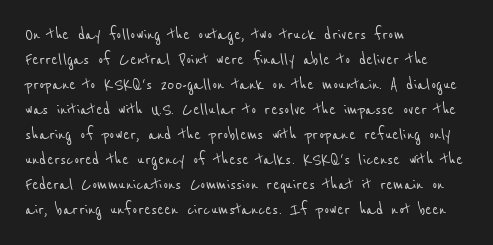
{"underline": "no", "align": "left", "line_spacing": "normal", "line_spacing_ratio": 1.25, "letter_spacing": "normal", "letter_spacing_em": 0.0, "glyph_px": 20}
